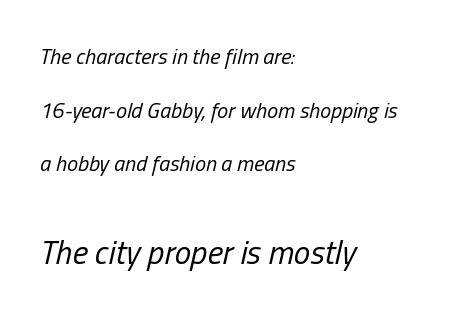
{"italic": "yes", "lean": "right", "slant_degrees": 13, "bold": "no", "weight": "regular", "width": "condensed", "stroke_contrast": "low", "x_height": "medium", "monospaced": "no", "underline": "no", "align": "left", "line_spacing": "loose", "line_spacing_ratio": 2.44, "letter_spacing": "normal", "letter_spacing_em": 0.0, "larger_block": "second", "size_ratio": 1.5, "glyph_px": 33}
